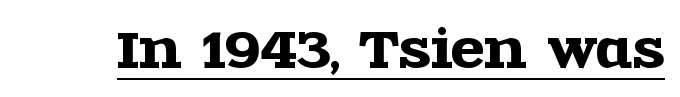
The image shows 49 px wide serif type, upright; set normal letter spacing, underlined; a large x-height.
